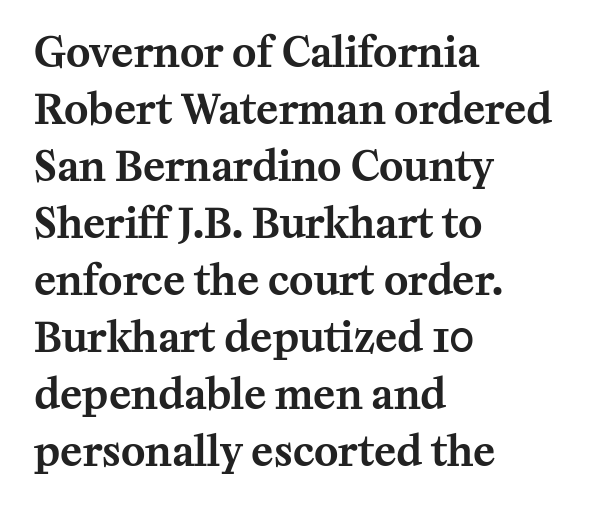
The image shows 41 px serif type, upright; set left-aligned, normal line spacing (1.39x), normal letter spacing, not underlined; medium stroke contrast and a medium x-height.
